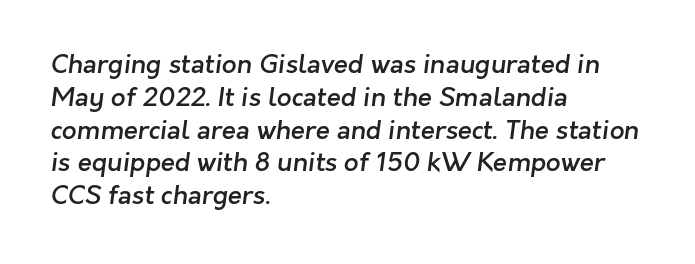
Letters rest on an invisible, unmarked baseline. One glance says typical: line gaps are just what's usual. This is moderately heavy type, rendered in semibold. The line texture is even and compact thanks to regular tracking.
